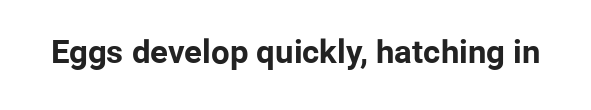
{"serif": "no", "italic": "no", "bold": "yes", "weight": "bold", "width": "normal", "stroke_contrast": "low", "x_height": "medium", "monospaced": "no", "underline": "no", "letter_spacing": "normal", "letter_spacing_em": 0.0, "glyph_px": 33}
